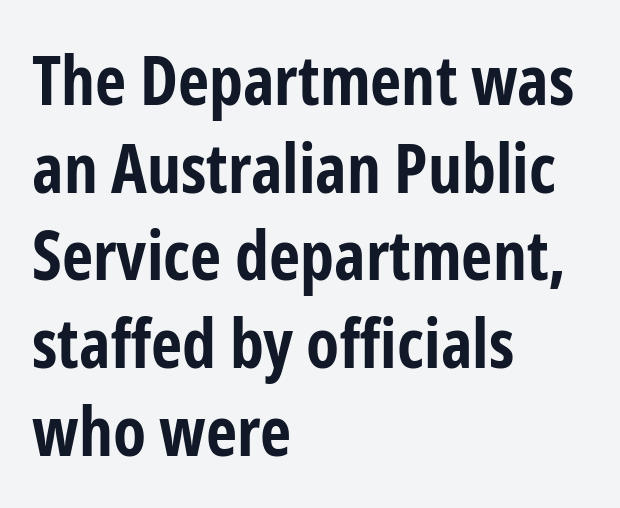
Q: Is the text bold? A: Yes.
Q: Is the text italic (slanted)? A: No, it is upright.
Q: Is the typeface a serif or a sans-serif typeface? A: Sans-serif.
Q: Is the text underlined? A: No.
Q: How is the paragraph aligned? A: Left-aligned.
Q: Is the spacing between letters normal or unusually wide? A: Normal.
Q: Is the spacing between lines tight, normal or loose? A: Normal.
Q: Width (condensed, normal, or wide)? A: Condensed.
Q: Stroke contrast? A: Low.
Q: x-height? A: Medium.
Q: Monospaced? A: No.
